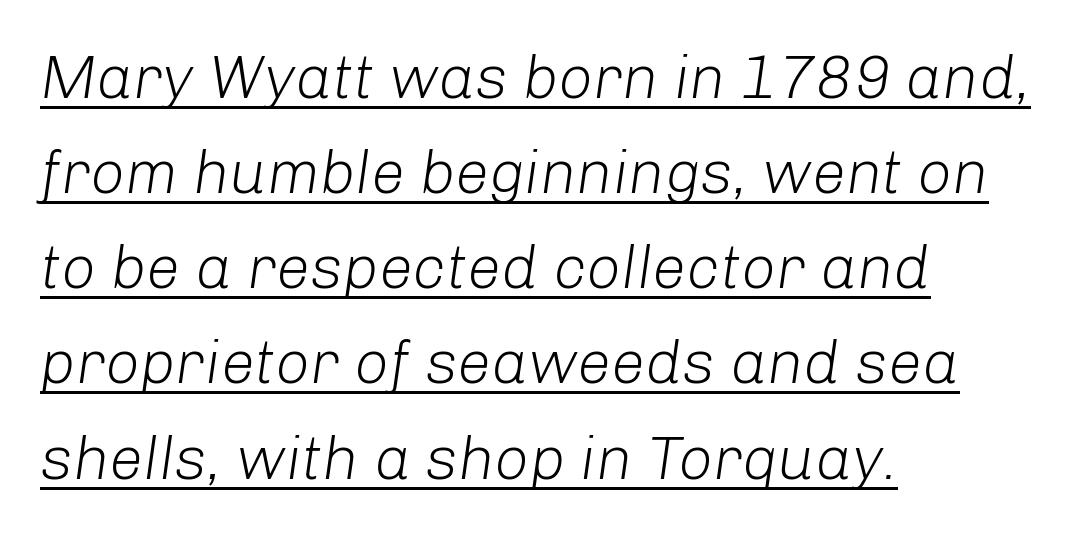
Ink coverage per letter is moderate at most. There is no visible air inserted between adjacent glyphs. The specimen includes a rule beneath the text block's lines. The rag falls on the right side of this text block. Spacing verdict: proportional, widths tailored to each character. A normal amount of white space separates one row of letters from the next.
